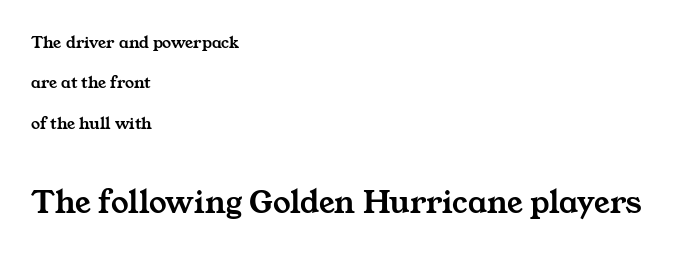
{"serif": "yes", "width": "wide", "stroke_contrast": "medium", "x_height": "medium", "monospaced": "no", "underline": "no", "align": "left", "line_spacing": "loose", "line_spacing_ratio": 2.25, "letter_spacing": "normal", "letter_spacing_em": 0.0, "larger_block": "second", "size_ratio": 1.94, "glyph_px": 35}
